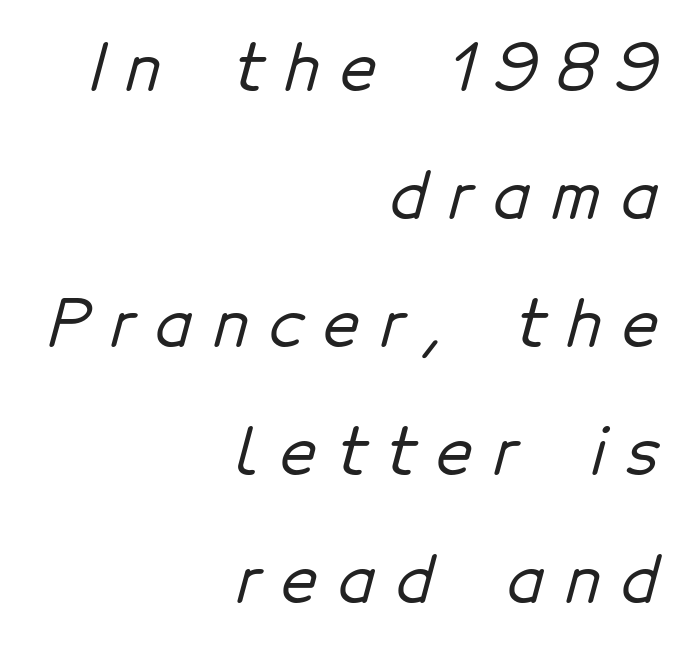
Q: Is the typeface a serif or a sans-serif typeface? A: Sans-serif.
Q: Is the text underlined? A: No.
Q: How is the paragraph aligned? A: Right-aligned.
Q: Is the spacing between letters normal or unusually wide? A: Unusually wide.
Q: Is the spacing between lines tight, normal or loose? A: Loose.
Q: Width (condensed, normal, or wide)? A: Normal.
Q: Stroke contrast? A: Low.
Q: x-height? A: Medium.
Q: Monospaced? A: No.
